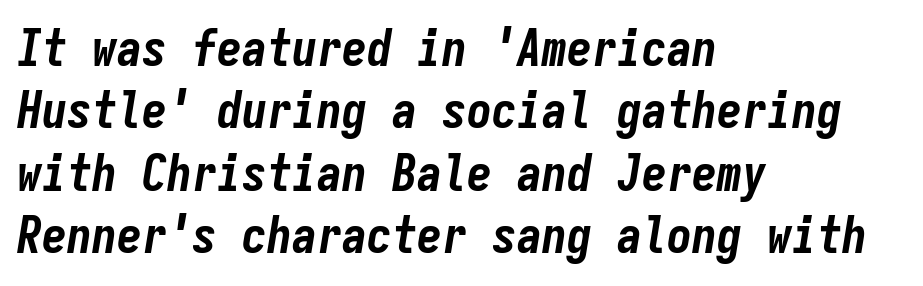
{"italic": "yes", "lean": "right", "slant_degrees": 9, "bold": "yes", "weight": "bold", "width": "condensed", "stroke_contrast": "low", "x_height": "medium", "monospaced": "yes", "underline": "no", "align": "left", "line_spacing": "normal", "line_spacing_ratio": 1.25, "letter_spacing": "normal", "letter_spacing_em": 0.0, "glyph_px": 50}
